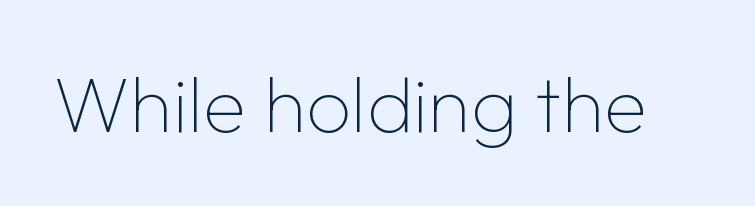
{"serif": "no", "italic": "no", "bold": "no", "weight": "thin", "width": "normal", "stroke_contrast": "low", "x_height": "medium", "monospaced": "no", "underline": "no", "letter_spacing": "normal", "letter_spacing_em": 0.0, "glyph_px": 79}
